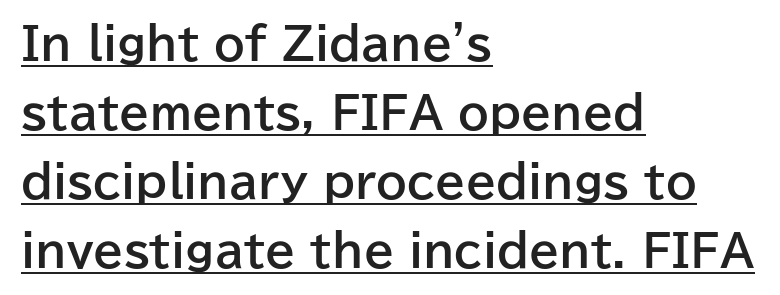
Compared with undecorated copy, this sample adds a rule below the words. Heft: maximum for text — a bold. Tracking here is standard; glyphs follow each other at the usual distance. Posture: upright roman.
